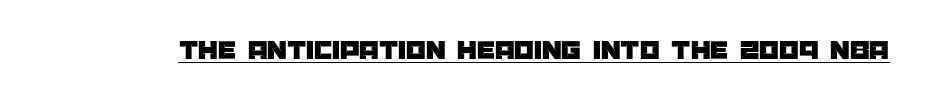
{"serif": "no", "italic": "no", "width": "normal", "stroke_contrast": "low", "x_height": "large", "monospaced": "no", "underline": "yes", "letter_spacing": "normal", "letter_spacing_em": 0.0, "glyph_px": 28}
